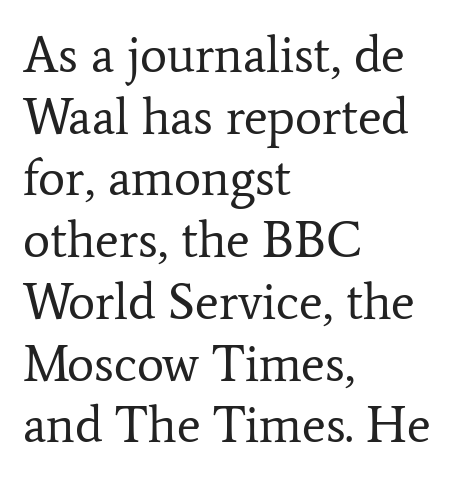
Q: Is the text bold? A: No.
Q: Is the text italic (slanted)? A: No, it is upright.
Q: Is the typeface a serif or a sans-serif typeface? A: Serif.
Q: Is the text underlined? A: No.
Q: How is the paragraph aligned? A: Left-aligned.
Q: Is the spacing between letters normal or unusually wide? A: Normal.
Q: Width (condensed, normal, or wide)? A: Normal.
Q: Stroke contrast? A: Low.
Q: x-height? A: Medium.
Q: Monospaced? A: No.
